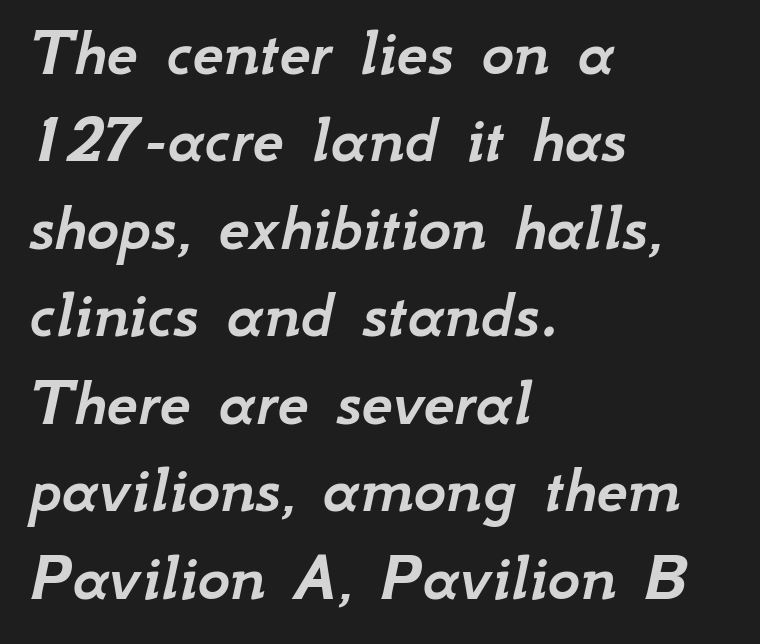
Horizontal alignment here is leftward, the default for most running prose. The letters sit at their default tracking, neither squeezed nor spread. Interline gaps are of average width in this sample. Think of a printed novel: that variable character pitch is what you see here.
